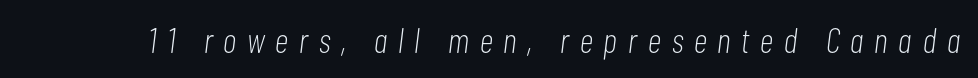
The image shows 35 px light, condensed type, italic (leaning right); set unusually wide letter spacing (+0.31 em), not underlined; low stroke contrast and a medium x-height.
